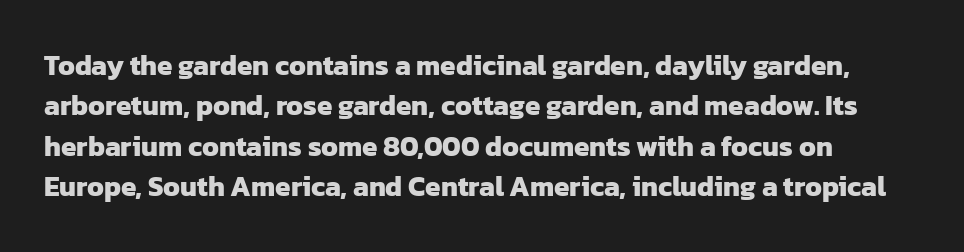
{"serif": "no", "bold": "yes", "weight": "heavy", "width": "normal", "stroke_contrast": "low", "x_height": "medium", "monospaced": "no", "underline": "no", "line_spacing": "normal", "line_spacing_ratio": 1.44, "letter_spacing": "normal", "letter_spacing_em": 0.0, "glyph_px": 28}
